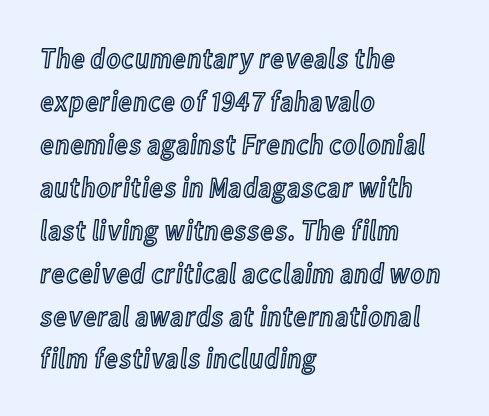
The image shows 29 px condensed type; set left-aligned, normal line spacing (1.48x), normal letter spacing, not underlined; a medium x-height.
